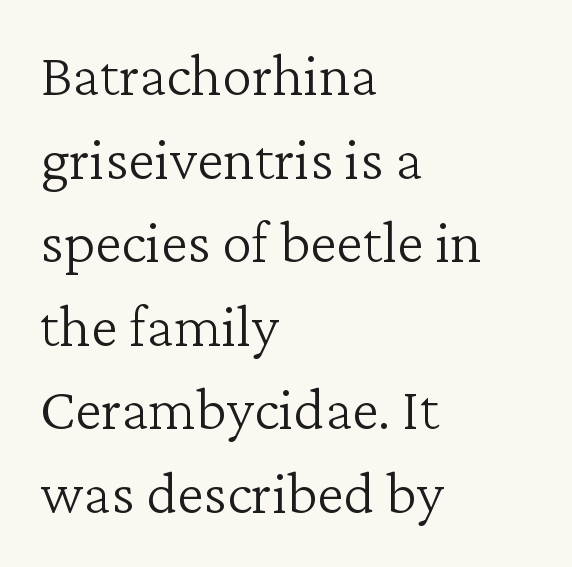
The image shows 61 px light serif type, upright; set left-aligned, normal line spacing (1.37x), normal letter spacing, not underlined; low stroke contrast and a medium x-height.
